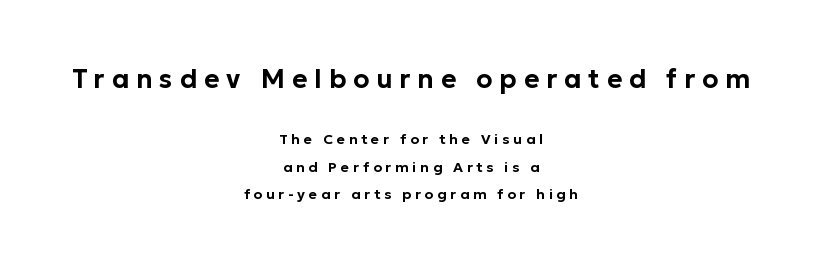
The image shows 26 px text type, upright; set centered, loose line spacing (1.95x), unusually wide letter spacing (+0.27 em), not underlined; the first (top) block is 1.86x larger.
